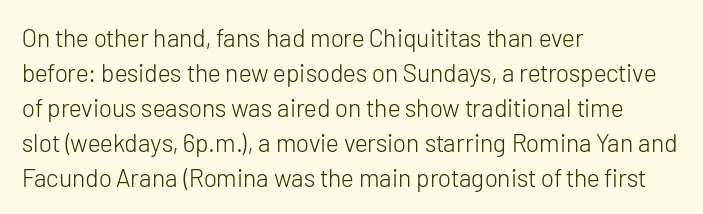
{"italic": "no", "bold": "no", "underline": "no", "align": "left", "line_spacing": "normal", "line_spacing_ratio": 1.4, "letter_spacing": "normal", "letter_spacing_em": 0.0, "glyph_px": 25}
